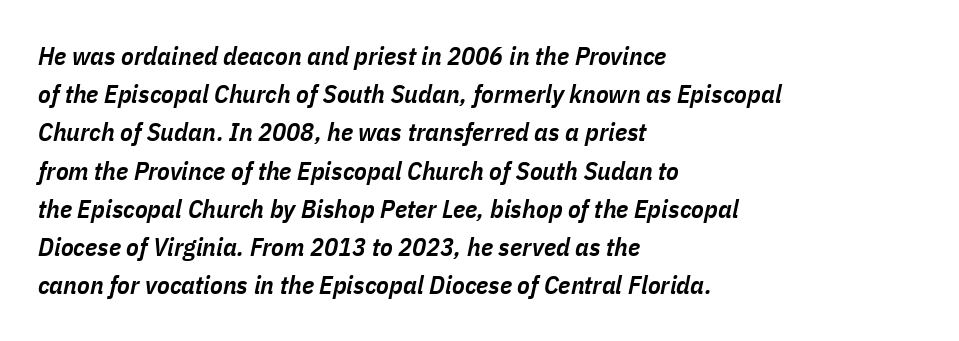
Lines of text with bare space underneath. Normally led — the rows are evenly, conventionally spaced. Slightly chunky letters — semibold, I'd say, not full bold. Standard letterfit; no display-style spreading of the glyphs. Left-aligned paragraph, ragged on the right. Slant detected: the letters are inclined.
